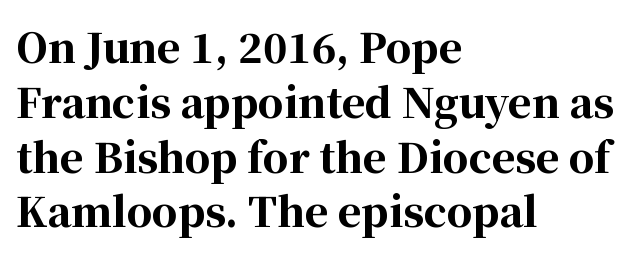
{"serif": "yes", "italic": "no", "bold": "yes", "weight": "bold", "width": "normal", "stroke_contrast": "high", "x_height": "medium", "monospaced": "no", "underline": "no", "align": "left", "line_spacing": "normal", "line_spacing_ratio": 1.37, "letter_spacing": "normal", "letter_spacing_em": 0.0, "glyph_px": 40}
